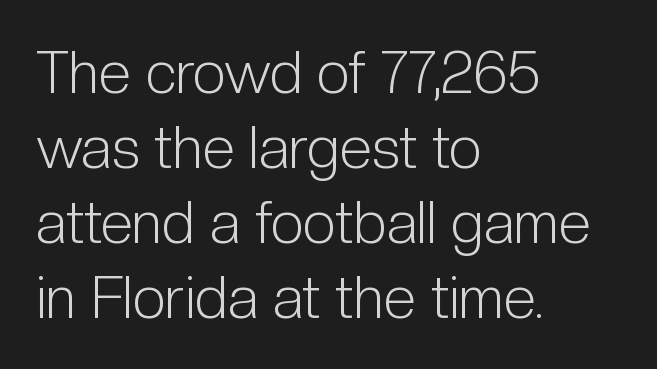
The image shows 59 px light, condensed sans-serif type, upright; set left-aligned, normal line spacing (1.27x), normal letter spacing, not underlined; low stroke contrast and a medium x-height.
